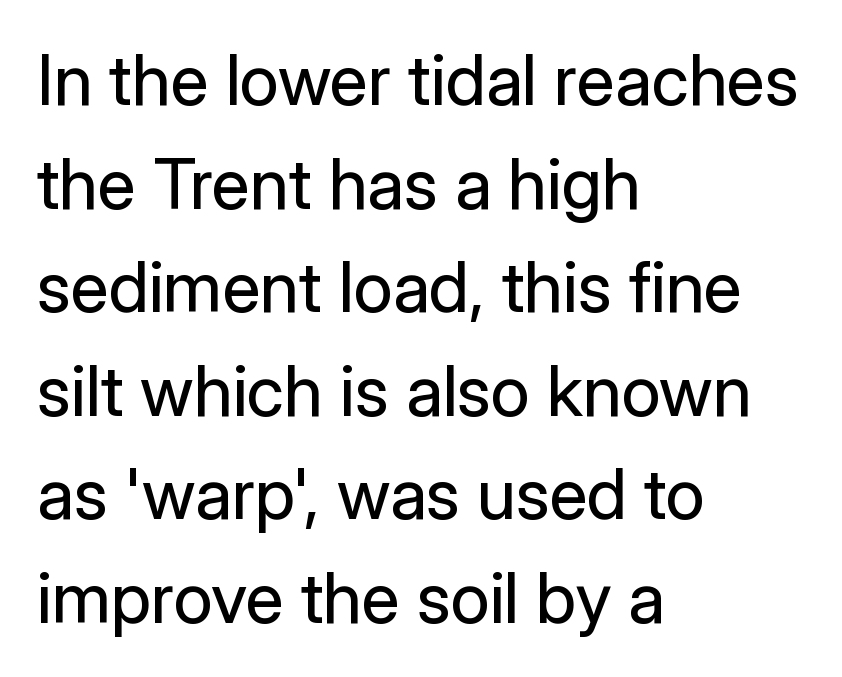
The image shows 70 px regular-weight sans-serif type, upright; set left-aligned, normal line spacing (1.48x), normal letter spacing, not underlined; low stroke contrast and a medium x-height.
